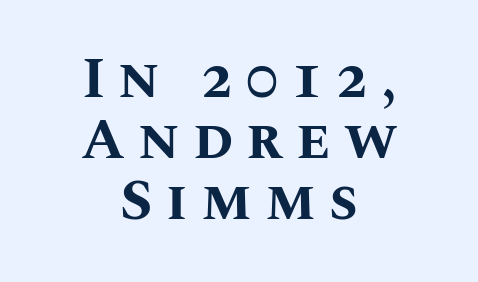
Q: Is the text bold? A: Yes.
Q: Is the text italic (slanted)? A: No, it is upright.
Q: Is the text underlined? A: No.
Q: How is the paragraph aligned? A: Centered.
Q: Is the spacing between letters normal or unusually wide? A: Unusually wide.
Q: Is the spacing between lines tight, normal or loose? A: Tight.
Q: Width (condensed, normal, or wide)? A: Normal.
Q: Stroke contrast? A: Medium.
Q: x-height? A: Large.
Q: Monospaced? A: No.
